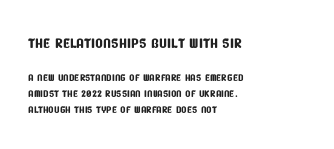
The image shows 20 px text type; set left-aligned, tight line spacing (1.15x), normal letter spacing, not underlined; the first (top) block is 1.43x larger.
